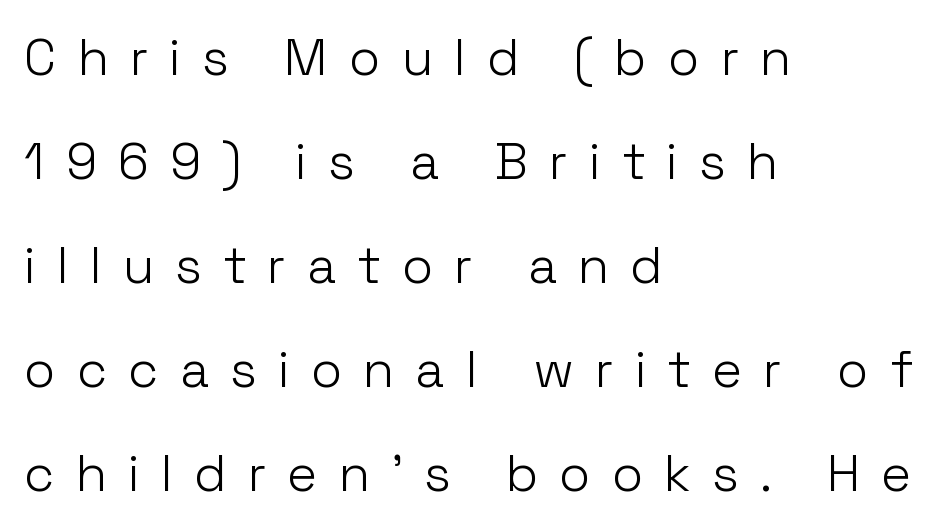
Q: Is the text bold? A: No.
Q: Is the text italic (slanted)? A: No, it is upright.
Q: Is the typeface a serif or a sans-serif typeface? A: Sans-serif.
Q: Is the text underlined? A: No.
Q: How is the paragraph aligned? A: Left-aligned.
Q: Is the spacing between letters normal or unusually wide? A: Unusually wide.
Q: Is the spacing between lines tight, normal or loose? A: Loose.
Q: Width (condensed, normal, or wide)? A: Normal.
Q: Stroke contrast? A: Low.
Q: x-height? A: Medium.
Q: Monospaced? A: No.
